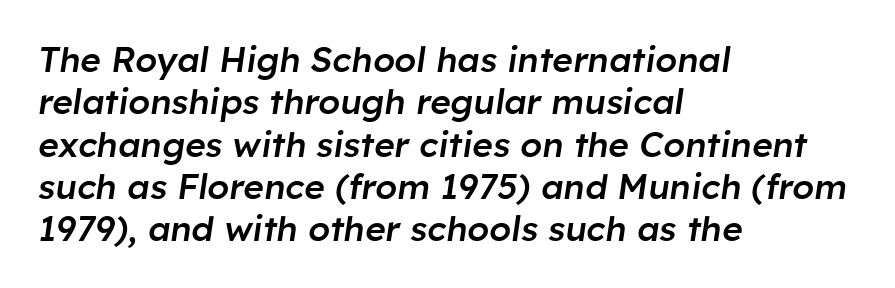
The image shows 35 px semibold type, italic (leaning right); set left-aligned, line spacing 1.21x, normal letter spacing, not underlined; low stroke contrast and a medium x-height.
